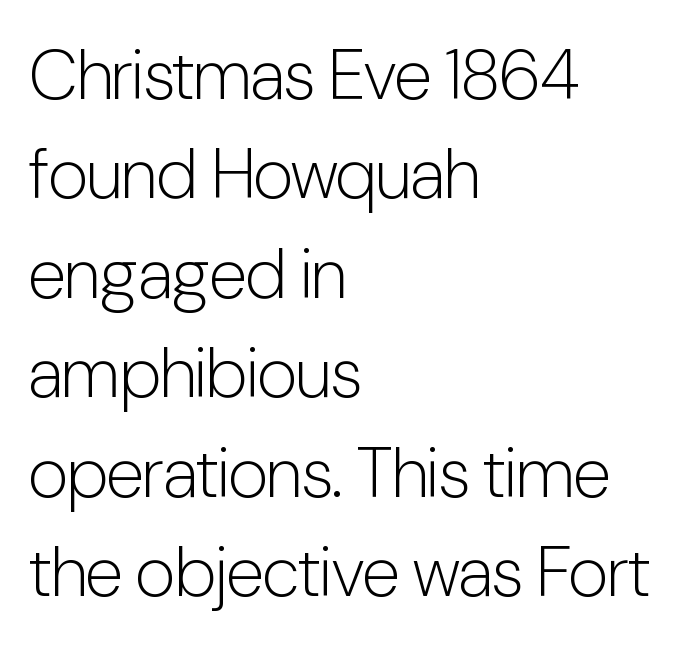
Q: Is the text bold? A: No.
Q: Is the text italic (slanted)? A: No, it is upright.
Q: Is the typeface a serif or a sans-serif typeface? A: Sans-serif.
Q: Is the text underlined? A: No.
Q: How is the paragraph aligned? A: Left-aligned.
Q: Is the spacing between letters normal or unusually wide? A: Normal.
Q: Is the spacing between lines tight, normal or loose? A: Normal.
Q: Width (condensed, normal, or wide)? A: Condensed.
Q: Stroke contrast? A: Low.
Q: x-height? A: Medium.
Q: Monospaced? A: No.
